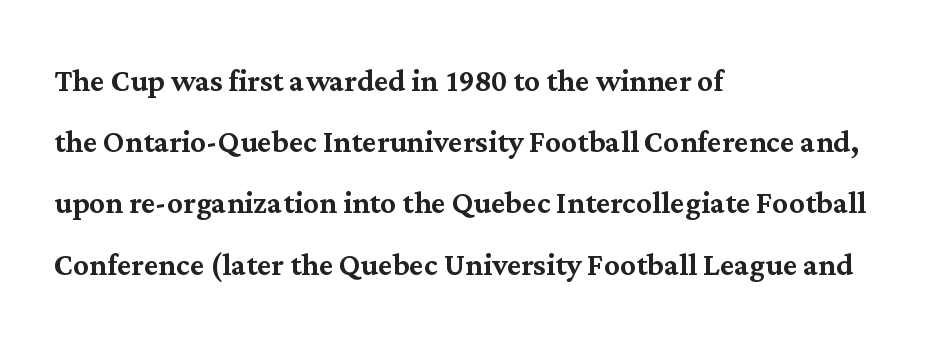
{"serif": "yes", "italic": "no", "width": "normal", "stroke_contrast": "medium", "x_height": "medium", "monospaced": "no", "underline": "no", "align": "left", "line_spacing": "normal", "line_spacing_ratio": 1.57, "letter_spacing": "normal", "letter_spacing_em": 0.0, "glyph_px": 39}
